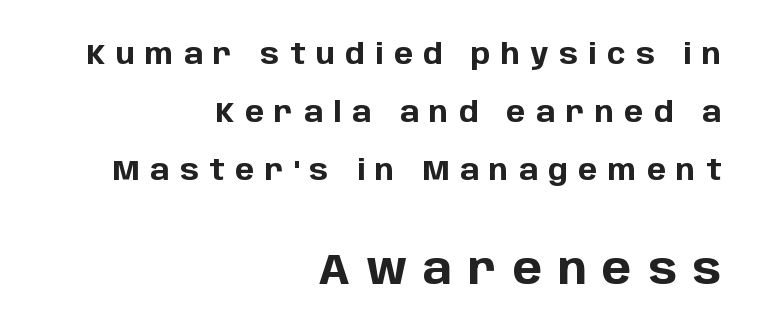
{"serif": "no", "italic": "no", "bold": "yes", "weight": "bold", "width": "normal", "stroke_contrast": "low", "x_height": "large", "monospaced": "no", "underline": "no", "align": "right", "line_spacing": "loose", "line_spacing_ratio": 2.0, "letter_spacing": "wide", "letter_spacing_em": 0.36, "larger_block": "second", "size_ratio": 1.52, "glyph_px": 44}
